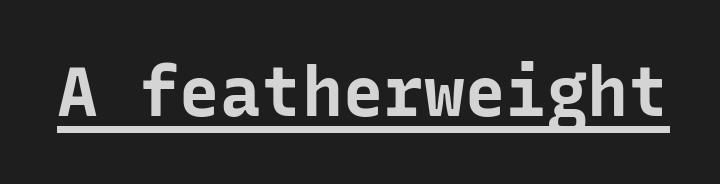
Spacing between characters is what you'd get straight out of the box. Students, observe the line beneath the letters — that is underlining. A sans-serif font was chosen for this passage. You can tell it's not italic because the verticals are truly vertical. Look at the stroke-to-counter ratio: heavy, a bold. The face used here is monospaced, like something from a code editor.
